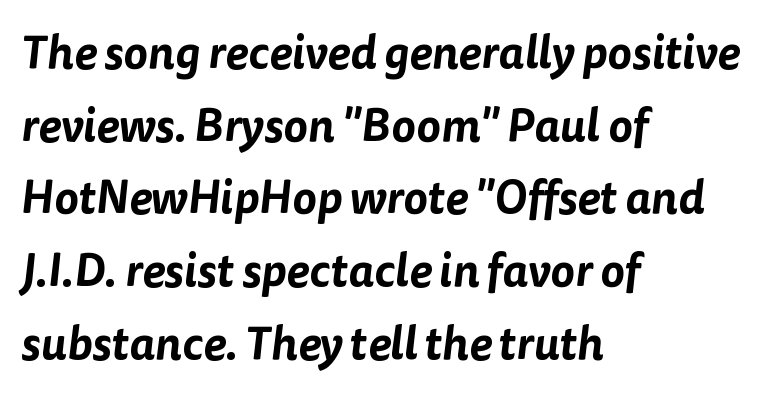
The image shows 46 px sans-serif type; set left-aligned, normal line spacing (1.58x), normal letter spacing, not underlined; low stroke contrast and a medium x-height.
